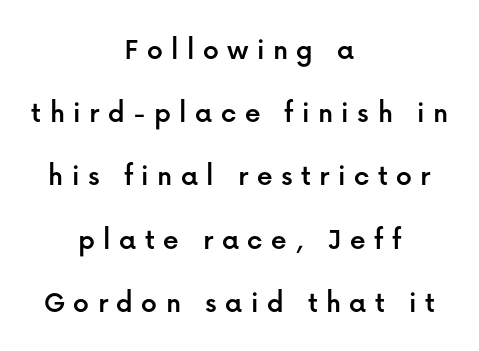
{"serif": "no", "italic": "no", "width": "normal", "stroke_contrast": "low", "x_height": "medium", "monospaced": "no", "underline": "no", "align": "center", "line_spacing": "loose", "line_spacing_ratio": 2.04, "letter_spacing": "wide", "letter_spacing_em": 0.27, "glyph_px": 31}
